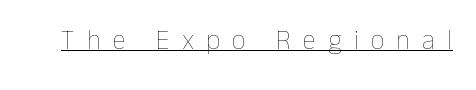
{"italic": "no", "bold": "no", "underline": "yes", "letter_spacing": "wide", "letter_spacing_em": 0.45, "glyph_px": 27}
